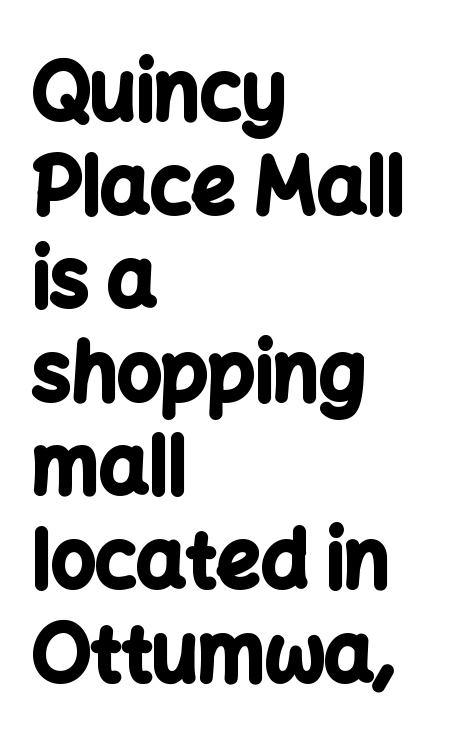
The image shows 78 px bold sans-serif type, upright; set left-aligned, line spacing 1.2x, normal letter spacing, not underlined; low stroke contrast and a medium x-height.
